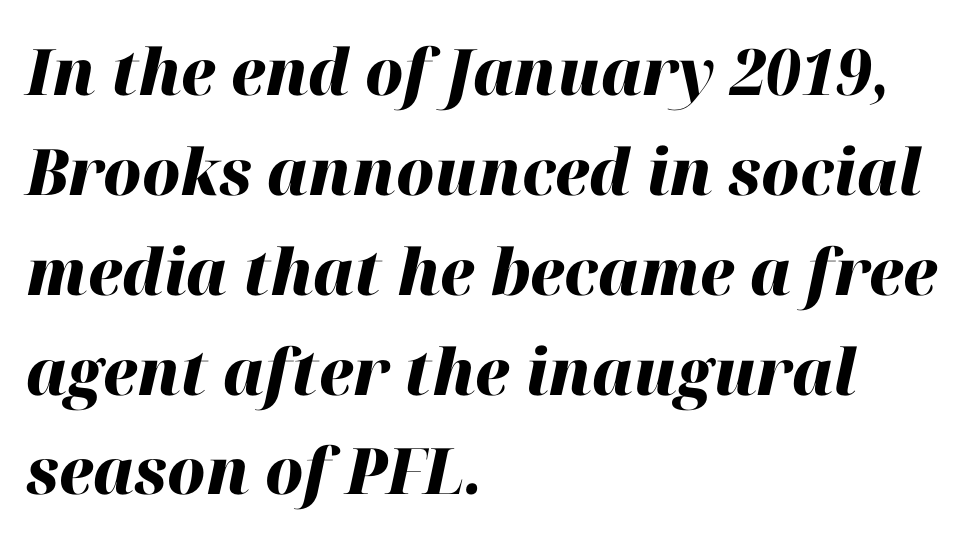
Q: Is the text bold? A: Yes.
Q: Is the text italic (slanted)? A: Yes, it leans right by about 12 degrees.
Q: Is the text underlined? A: No.
Q: How is the paragraph aligned? A: Left-aligned.
Q: Is the spacing between letters normal or unusually wide? A: Normal.
Q: Is the spacing between lines tight, normal or loose? A: Normal.
Q: Width (condensed, normal, or wide)? A: Normal.
Q: Stroke contrast? A: High.
Q: x-height? A: Medium.
Q: Monospaced? A: No.
